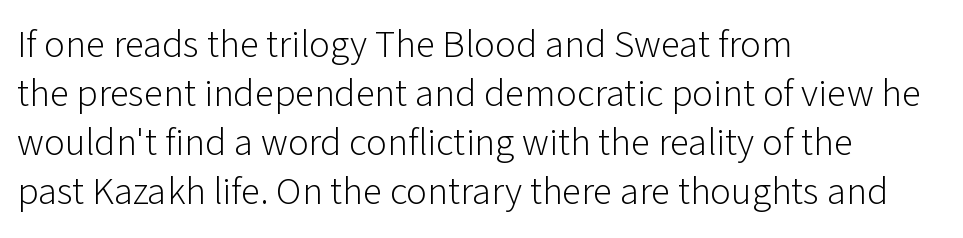
Regarding serifs, this sample does without them. Does extra space separate the letters? No, they use regular spacing. Is this a fixed-width face? No — the glyphs have proportional, varying widths. These lines sit exactly where default settings would place them.
